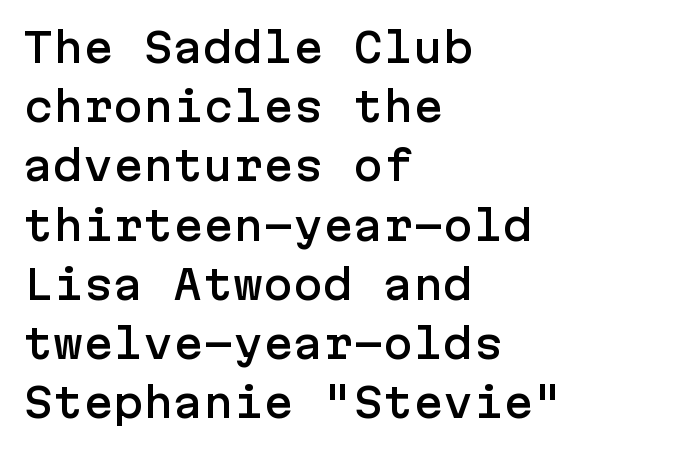
{"serif": "no", "italic": "no", "width": "normal", "stroke_contrast": "low", "x_height": "medium", "underline": "no", "align": "left", "line_spacing": "normal", "line_spacing_ratio": 1.48, "letter_spacing": "normal", "letter_spacing_em": 0.0, "glyph_px": 40}
